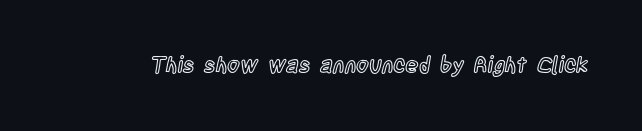
Short note: letters normally spaced. Lines of text with bare space underneath.
